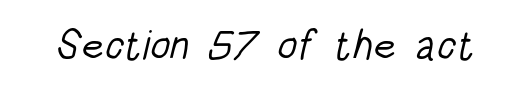
Q: Is the text bold? A: No.
Q: Is the typeface a serif or a sans-serif typeface? A: Sans-serif.
Q: Is the text underlined? A: No.
Q: Is the spacing between letters normal or unusually wide? A: Normal.
Q: Width (condensed, normal, or wide)? A: Condensed.
Q: Stroke contrast? A: Low.
Q: x-height? A: Large.
Q: Monospaced? A: No.
